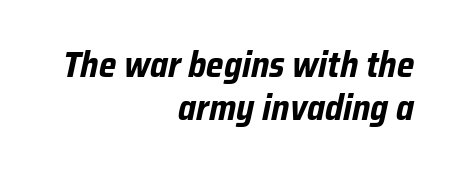
Q: Is the text bold? A: Yes.
Q: Is the text italic (slanted)? A: Yes, it leans right by about 12 degrees.
Q: Is the text underlined? A: No.
Q: How is the paragraph aligned? A: Right-aligned.
Q: Is the spacing between letters normal or unusually wide? A: Normal.
Q: Width (condensed, normal, or wide)? A: Condensed.
Q: Stroke contrast? A: Low.
Q: x-height? A: Medium.
Q: Monospaced? A: No.
